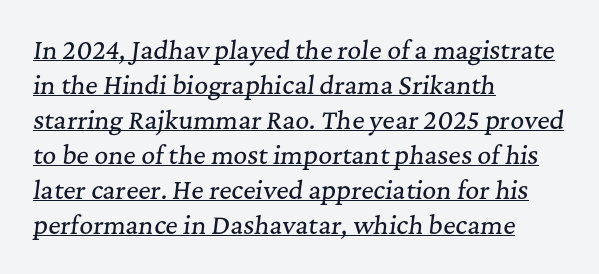
Q: Is the text italic (slanted)? A: Yes, it leans right by about 7 degrees.
Q: Is the text underlined? A: Yes.
Q: How is the paragraph aligned? A: Left-aligned.
Q: Is the spacing between letters normal or unusually wide? A: Normal.
Q: Is the spacing between lines tight, normal or loose? A: Normal.
